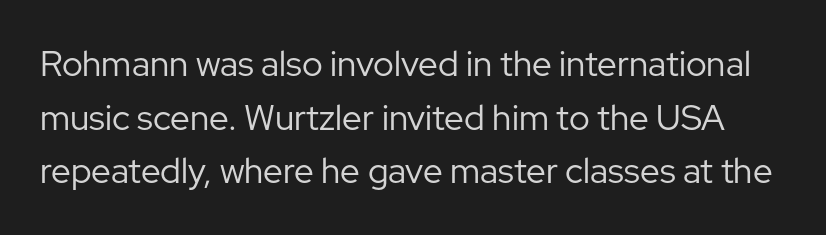
Q: Is the text bold? A: No.
Q: Is the text italic (slanted)? A: No, it is upright.
Q: Is the typeface a serif or a sans-serif typeface? A: Sans-serif.
Q: Is the text underlined? A: No.
Q: Is the spacing between letters normal or unusually wide? A: Normal.
Q: Is the spacing between lines tight, normal or loose? A: Normal.
Q: Width (condensed, normal, or wide)? A: Normal.
Q: Stroke contrast? A: Low.
Q: x-height? A: Medium.
Q: Monospaced? A: No.
